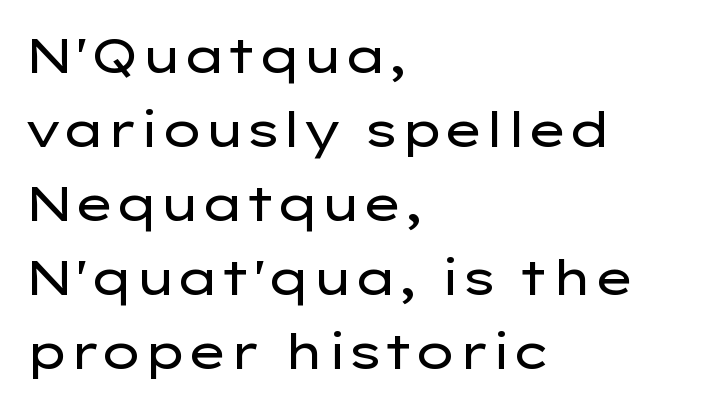
Q: Is the text bold? A: No.
Q: Is the text italic (slanted)? A: No, it is upright.
Q: Is the typeface a serif or a sans-serif typeface? A: Sans-serif.
Q: Is the text underlined? A: No.
Q: How is the paragraph aligned? A: Left-aligned.
Q: Is the spacing between letters normal or unusually wide? A: Normal.
Q: Is the spacing between lines tight, normal or loose? A: Normal.
Q: Width (condensed, normal, or wide)? A: Wide.
Q: Stroke contrast? A: Low.
Q: x-height? A: Medium.
Q: Monospaced? A: No.
